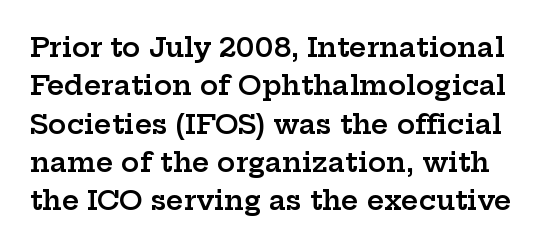
The image shows 27 px text type, upright; set normal line spacing (1.42x), normal letter spacing, not underlined.
